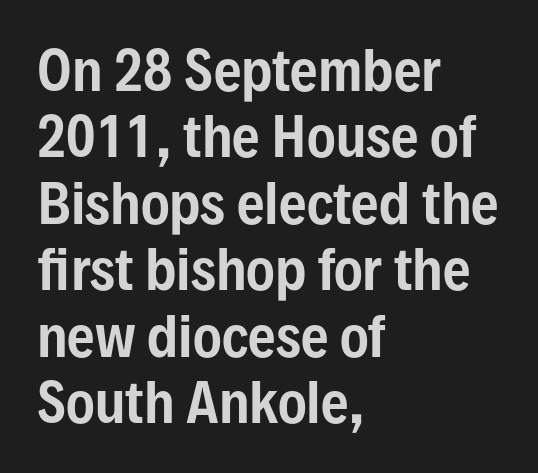
{"serif": "no", "italic": "no", "width": "condensed", "stroke_contrast": "low", "x_height": "medium", "monospaced": "no", "underline": "no", "align": "left", "line_spacing_ratio": 1.23, "letter_spacing": "normal", "letter_spacing_em": 0.0, "glyph_px": 54}
